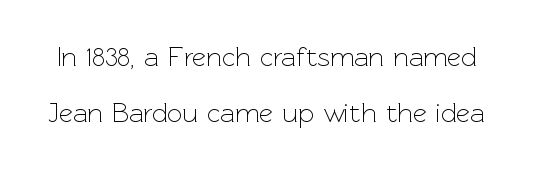
Q: Is the text bold? A: No.
Q: Is the text italic (slanted)? A: No, it is upright.
Q: Is the text underlined? A: No.
Q: Is the spacing between letters normal or unusually wide? A: Normal.
Q: Is the spacing between lines tight, normal or loose? A: Loose.
